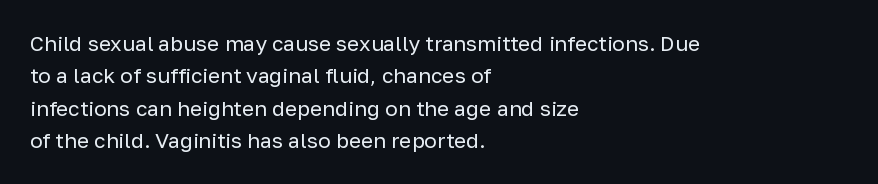
Q: Is the text bold? A: No.
Q: Is the text italic (slanted)? A: No, it is upright.
Q: Is the text underlined? A: No.
Q: How is the paragraph aligned? A: Left-aligned.
Q: Is the spacing between letters normal or unusually wide? A: Normal.
Q: Is the spacing between lines tight, normal or loose? A: Normal.
